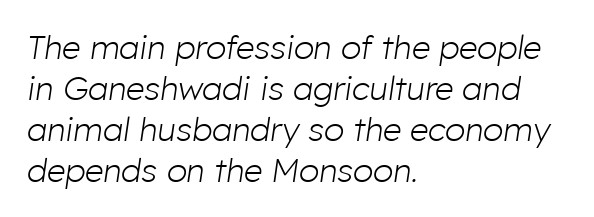
Here the glyphs are tracked normally, forming tight word shapes. Does the copy run flush right? No — it runs flush left. The characters are drawn with everyday or finer stroke widths. Yep, that's italic — everything's leaning. The passage shown is typed in a proportional face where columns would drift. The specimen omits any rule beneath the text block's lines.
